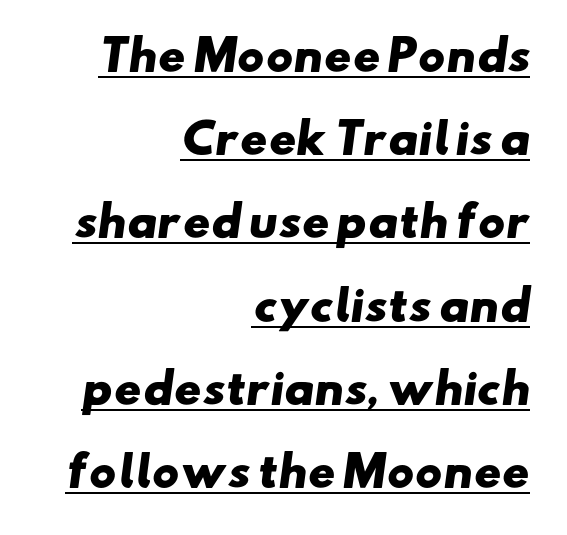
This rendering uses right alignment, leaving the left contour irregular. Honestly, the letter spacing is just normal — you wouldn't notice it. This sample uses a sans-serif face. Note the varied advance widths — an 'i' is clearly narrower than an 'm'.
